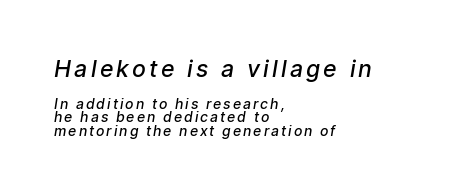
Q: Is the text bold? A: Semi-bold.
Q: Is the text underlined? A: No.
Q: How is the paragraph aligned? A: Left-aligned.
Q: Is the spacing between lines tight, normal or loose? A: Tight.
Q: Which block of text is set in a larger size, the first (top) or the second (bottom)? A: The first (top) one.
